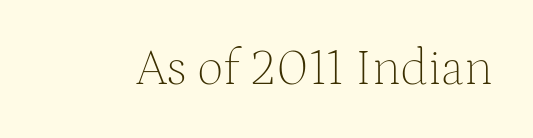
{"serif": "yes", "italic": "no", "bold": "no", "weight": "thin", "width": "normal", "stroke_contrast": "medium", "x_height": "medium", "monospaced": "no", "underline": "no", "letter_spacing": "normal", "letter_spacing_em": 0.0, "glyph_px": 51}
